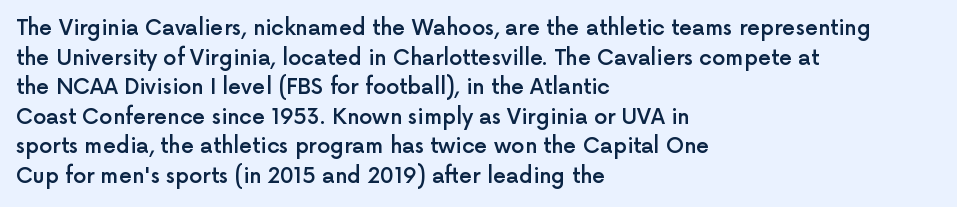
Q: Is the text bold? A: Semi-bold.
Q: Is the text italic (slanted)? A: No, it is upright.
Q: Is the text underlined? A: No.
Q: How is the paragraph aligned? A: Left-aligned.
Q: Is the spacing between letters normal or unusually wide? A: Normal.
Q: Is the spacing between lines tight, normal or loose? A: Normal.
